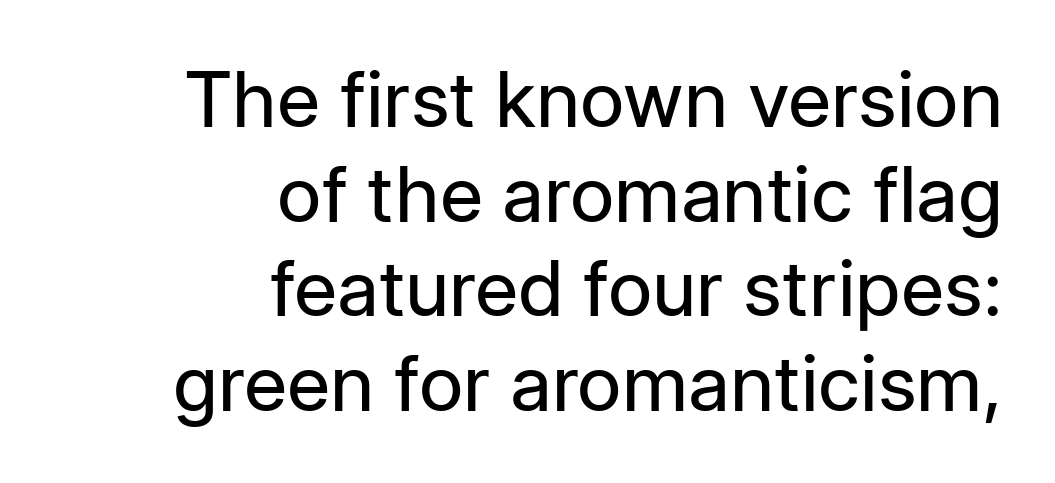
Weight: regular or lighter. The passage shown has conventional tracking throughout. This rendering employs a face without finishing strokes, i.e., a sans-serif. Note the varied advance widths — an 'i' is clearly narrower than an 'm'.
